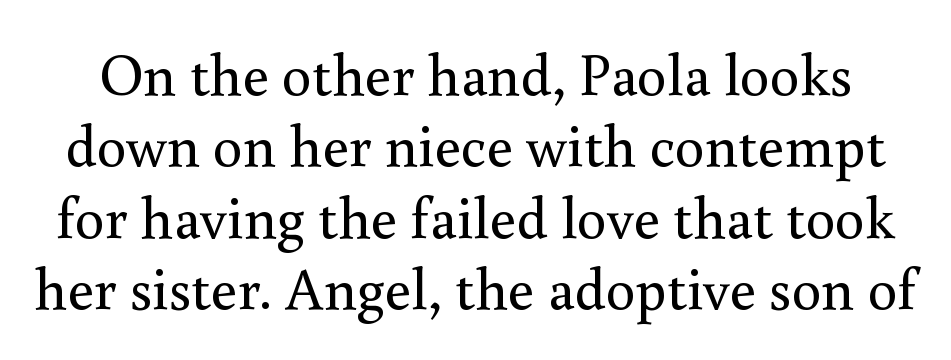
Q: Is the text bold? A: No.
Q: Is the text italic (slanted)? A: No, it is upright.
Q: Is the typeface a serif or a sans-serif typeface? A: Serif.
Q: Is the text underlined? A: No.
Q: Is the spacing between letters normal or unusually wide? A: Normal.
Q: Width (condensed, normal, or wide)? A: Normal.
Q: Stroke contrast? A: Medium.
Q: x-height? A: Small.
Q: Monospaced? A: No.
